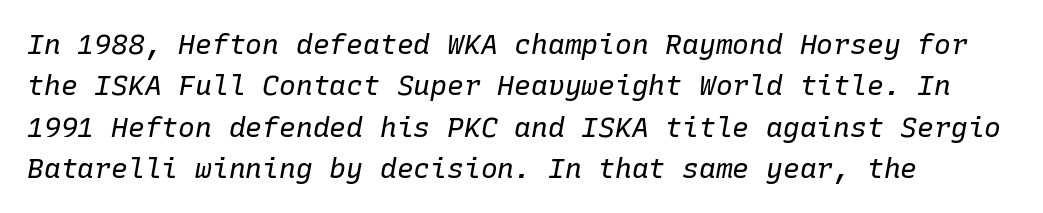
{"italic": "yes", "lean": "right", "slant_degrees": 10, "bold": "no", "weight": "regular", "width": "normal", "stroke_contrast": "low", "x_height": "medium", "monospaced": "yes", "underline": "no", "line_spacing": "normal", "line_spacing_ratio": 1.48, "letter_spacing": "normal", "letter_spacing_em": 0.0, "glyph_px": 28}
